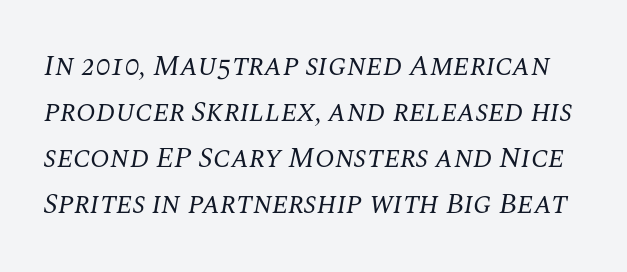
The image shows 29 px regular-weight serif type, italic (leaning right); set normal line spacing (1.59x), normal letter spacing, not underlined; medium stroke contrast and a large x-height.
